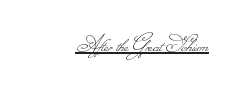
Counters stay open thanks to moderate or lighter strokes. The setting favours the right margin, as signatures and pull-quotes sometimes do. The gaps between neighbouring characters are ordinary and unremarkable. The sample's only ornament is a line tracing under the words.
